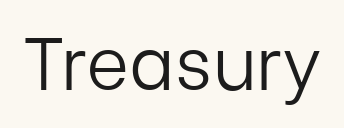
The image shows 74 px light sans-serif type, upright; set normal letter spacing, not underlined; low stroke contrast and a medium x-height.
